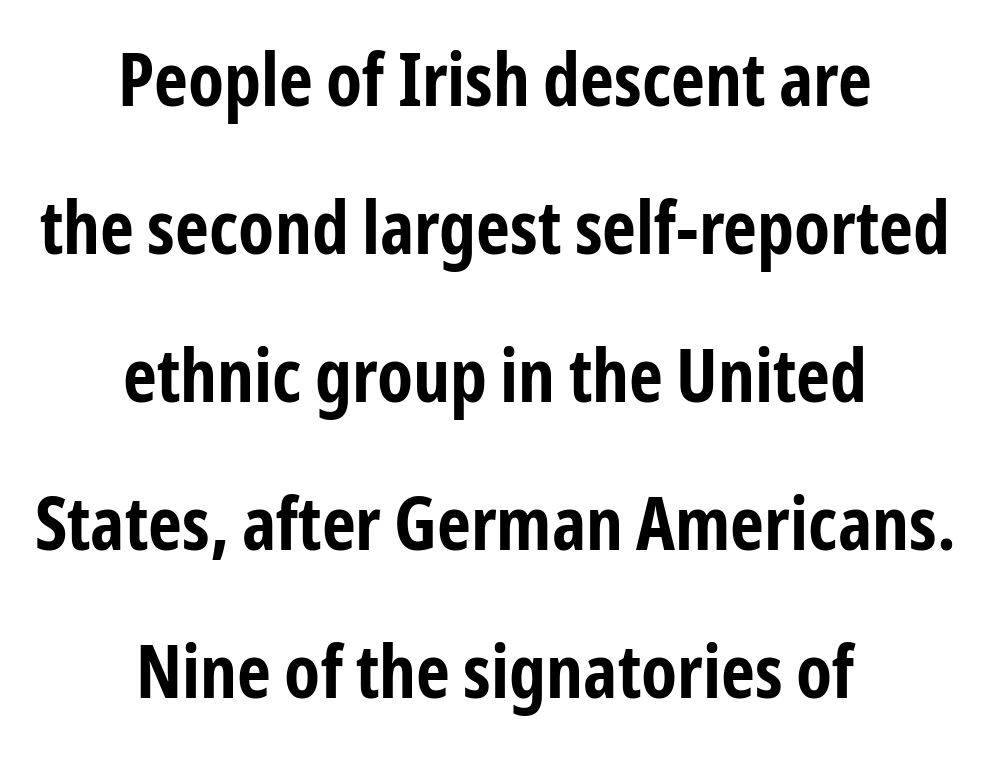
Q: Is the text bold? A: Yes.
Q: Is the text italic (slanted)? A: No, it is upright.
Q: Is the typeface a serif or a sans-serif typeface? A: Sans-serif.
Q: Is the text underlined? A: No.
Q: How is the paragraph aligned? A: Centered.
Q: Is the spacing between letters normal or unusually wide? A: Normal.
Q: Is the spacing between lines tight, normal or loose? A: Loose.
Q: Width (condensed, normal, or wide)? A: Condensed.
Q: Stroke contrast? A: Low.
Q: x-height? A: Medium.
Q: Monospaced? A: No.
